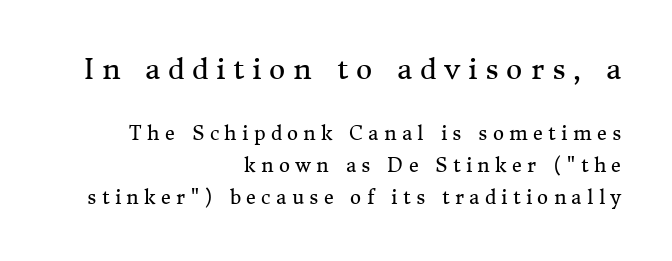
Q: Is the text bold? A: No.
Q: Is the text italic (slanted)? A: No, it is upright.
Q: Is the typeface a serif or a sans-serif typeface? A: Serif.
Q: Is the text underlined? A: No.
Q: How is the paragraph aligned? A: Right-aligned.
Q: Is the spacing between letters normal or unusually wide? A: Unusually wide.
Q: Is the spacing between lines tight, normal or loose? A: Normal.
Q: Which block of text is set in a larger size, the first (top) or the second (bottom)? A: The first (top) one.
Q: Width (condensed, normal, or wide)? A: Normal.
Q: Stroke contrast? A: Medium.
Q: x-height? A: Medium.
Q: Monospaced? A: No.
